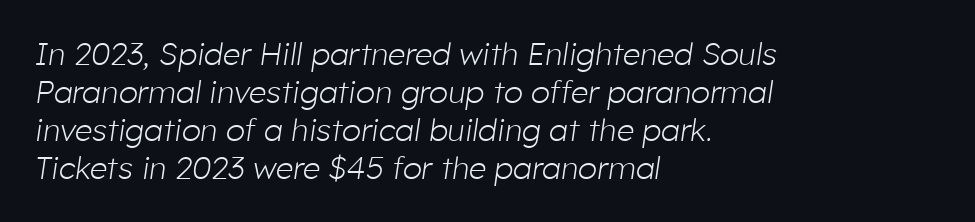
Q: Is the text bold? A: No.
Q: Is the text italic (slanted)? A: Yes, it leans right by about 8 degrees.
Q: Is the text underlined? A: No.
Q: How is the paragraph aligned? A: Left-aligned.
Q: Is the spacing between letters normal or unusually wide? A: Normal.
Q: Width (condensed, normal, or wide)? A: Normal.
Q: Stroke contrast? A: Low.
Q: x-height? A: Medium.
Q: Monospaced? A: No.
